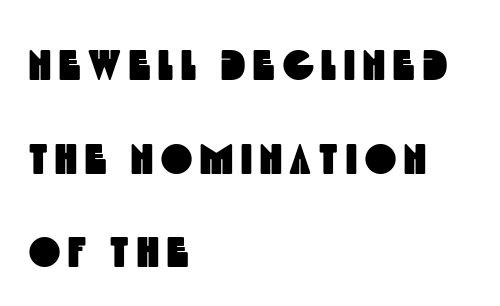
The image shows 42 px condensed sans-serif type; set left-aligned, loose line spacing (2.23x), not underlined; a large x-height.
